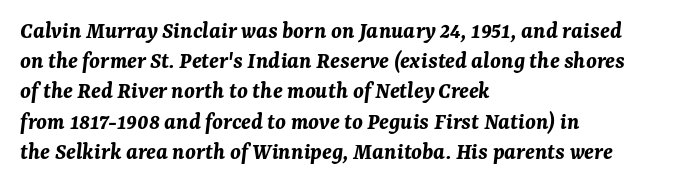
The image shows 24 px bold type, italic (leaning right); set left-aligned, normal line spacing (1.26x), normal letter spacing, not underlined.
